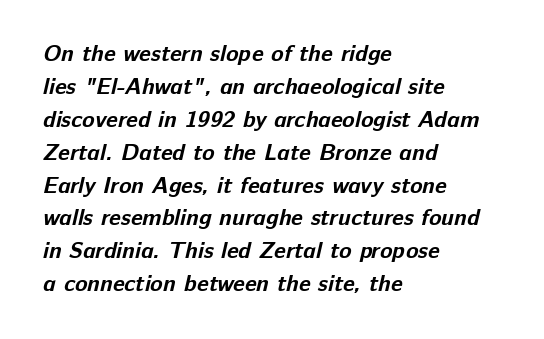
The image shows 23 px bold type; set left-aligned, normal line spacing (1.43x), normal letter spacing, not underlined.
